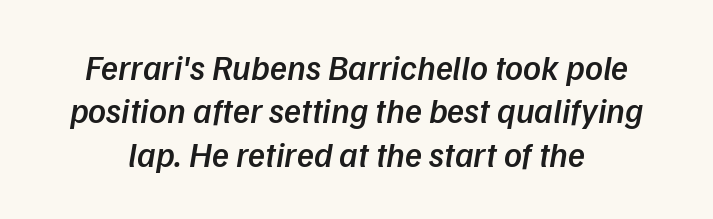
{"italic": "yes", "lean": "right", "slant_degrees": 9, "bold": "semi", "weight": "semibold", "width": "normal", "stroke_contrast": "low", "x_height": "medium", "monospaced": "no", "underline": "no", "line_spacing_ratio": 1.24, "letter_spacing": "normal", "letter_spacing_em": 0.0, "glyph_px": 35}
